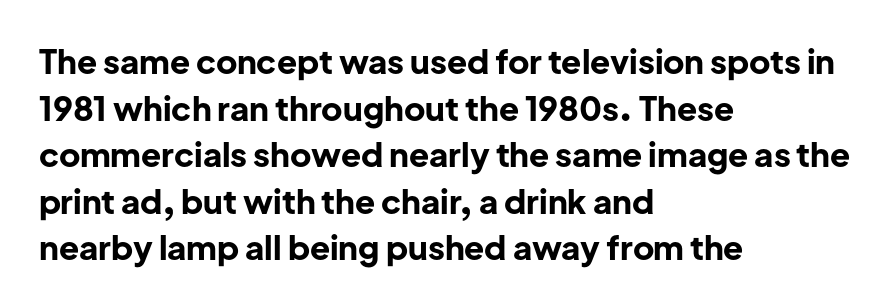
The rendering keeps characters at their native spacing. The passage is arranged the way most books set body copy — flush left. Varying glyph widths throughout — classic text-font behaviour. Typographic density is high because the face is bold.
